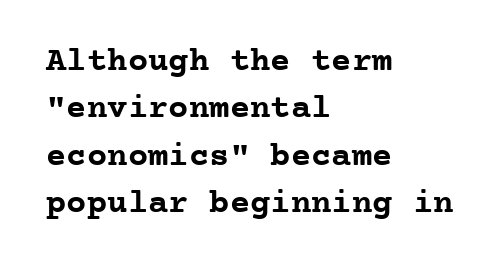
The image shows 34 px semibold serif type, upright, monospaced; set left-aligned, normal line spacing (1.39x), normal letter spacing, not underlined; low stroke contrast and a medium x-height.
